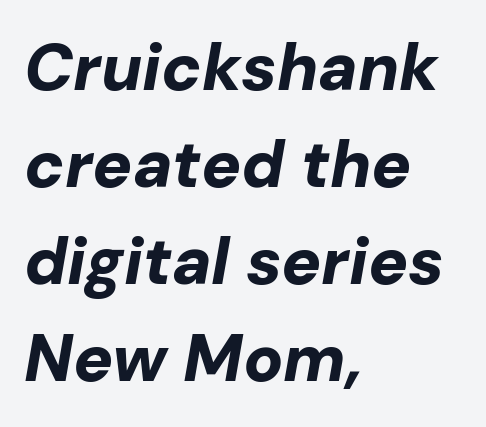
{"italic": "yes", "lean": "right", "slant_degrees": 10, "bold": "yes", "weight": "bold", "width": "normal", "stroke_contrast": "low", "x_height": "medium", "monospaced": "no", "underline": "no", "align": "left", "line_spacing": "normal", "line_spacing_ratio": 1.47, "letter_spacing": "normal", "letter_spacing_em": 0.0, "glyph_px": 66}
